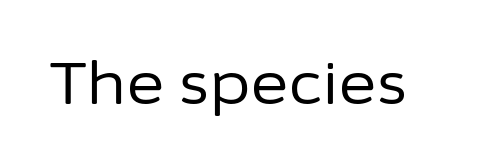
{"serif": "no", "italic": "no", "bold": "no", "weight": "regular", "width": "normal", "stroke_contrast": "low", "x_height": "medium", "monospaced": "no", "underline": "no", "letter_spacing": "normal", "letter_spacing_em": 0.0, "glyph_px": 58}
